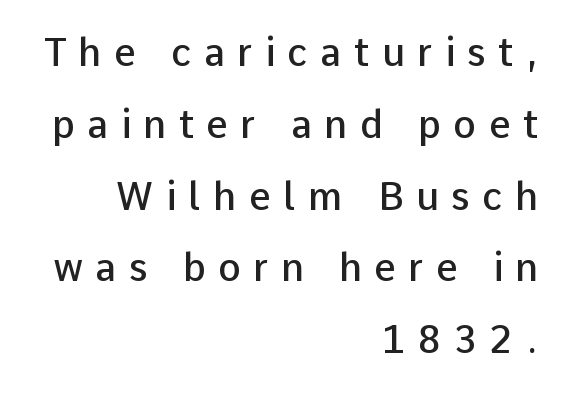
The image shows 38 px semibold sans-serif type, upright; set right-aligned, line spacing 1.89x, unusually wide letter spacing (+0.33 em), not underlined; low stroke contrast and a medium x-height.
